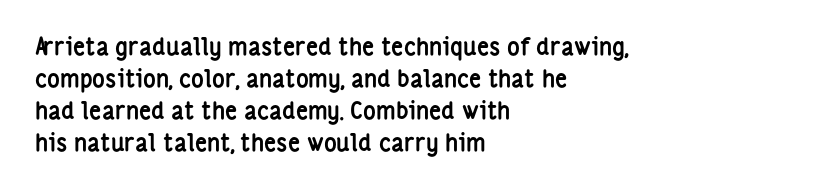
Heavy-handed strokes throughout: this text is bold. Ordinary non-slanted type is in use. The text block is weighted toward the left margin, trailing off unevenly rightward. Students, observe: this is what conventionally led text looks like. Students, note that the glyphs here touch the page at normal intervals. The words here are not underlined.
